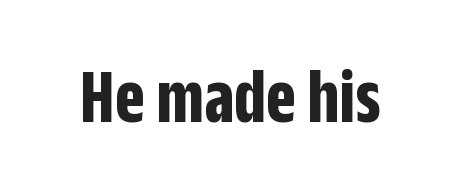
The glyphs have the mass of a bold cut. In terms of letterform style, serifs are entirely absent. No extra tracking has been applied to these lines. No italicization has been applied; the sample stays upright. Think of a printed novel: that variable character pitch is what you see here.
